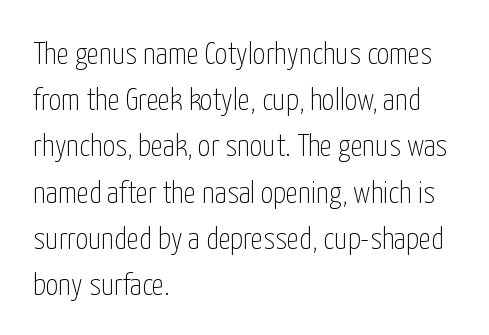
Q: Is the text bold? A: No.
Q: Is the text italic (slanted)? A: No, it is upright.
Q: Is the typeface a serif or a sans-serif typeface? A: Sans-serif.
Q: Is the text underlined? A: No.
Q: How is the paragraph aligned? A: Left-aligned.
Q: Is the spacing between letters normal or unusually wide? A: Normal.
Q: Is the spacing between lines tight, normal or loose? A: Normal.
Q: Width (condensed, normal, or wide)? A: Condensed.
Q: Stroke contrast? A: Low.
Q: x-height? A: Medium.
Q: Monospaced? A: No.
